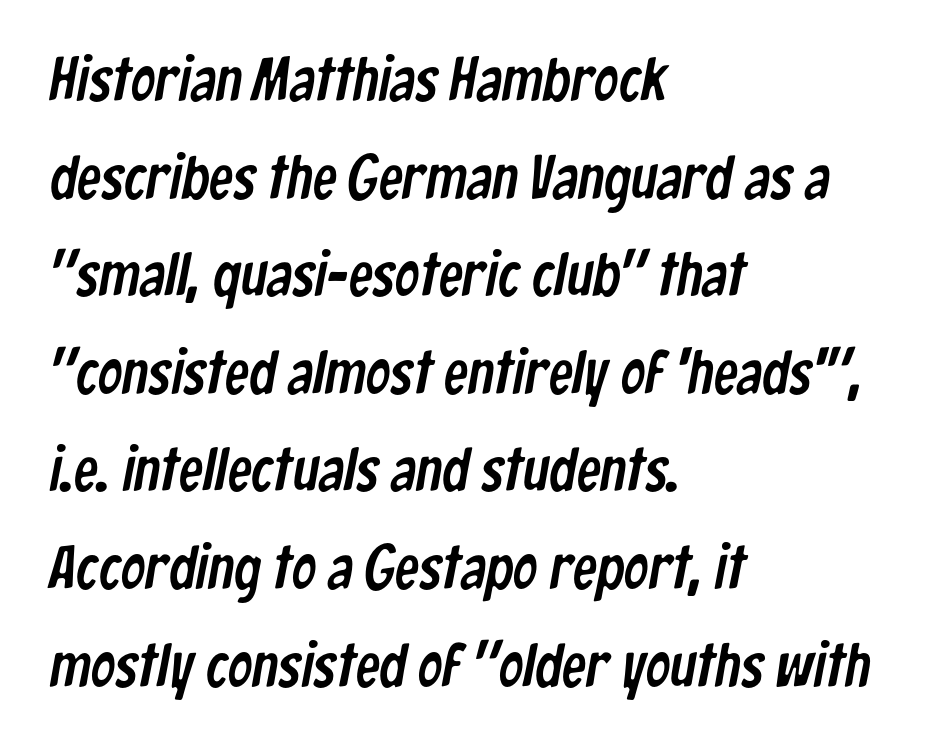
If you drew a ruler down the left edge, every line would touch it. Think of a printed novel: that variable character pitch is what you see here. The letters carry no serifs — their stems end cleanly without finishing strokes. Successive baselines arrive at the customary interval.
